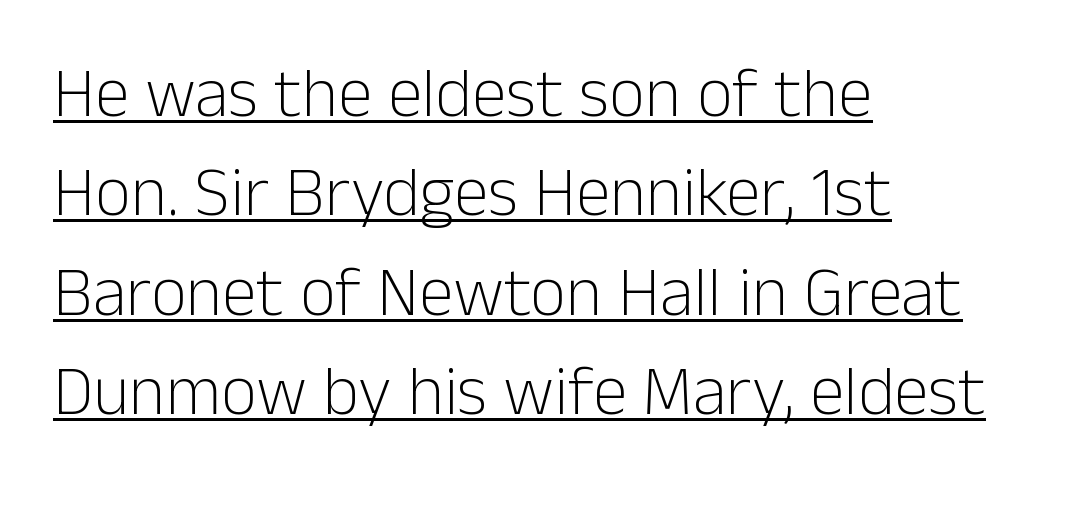
{"serif": "no", "italic": "no", "bold": "no", "weight": "light", "width": "normal", "stroke_contrast": "low", "x_height": "medium", "monospaced": "no", "underline": "yes", "align": "left", "line_spacing": "normal", "line_spacing_ratio": 1.42, "letter_spacing": "normal", "letter_spacing_em": 0.0, "glyph_px": 70}
